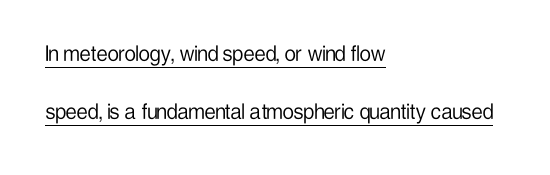
{"italic": "no", "bold": "no", "underline": "yes", "align": "left", "line_spacing": "loose", "line_spacing_ratio": 2.34, "letter_spacing": "normal", "letter_spacing_em": 0.0, "glyph_px": 25}
